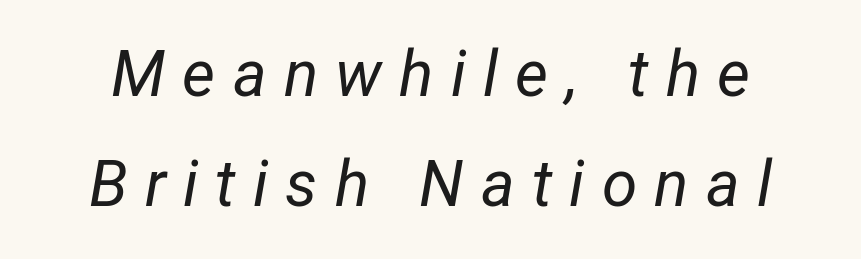
The image shows 64 px regular-weight, condensed type, italic (leaning right); set line spacing 1.72x, unusually wide letter spacing (+0.27 em), not underlined; low stroke contrast and a medium x-height.
